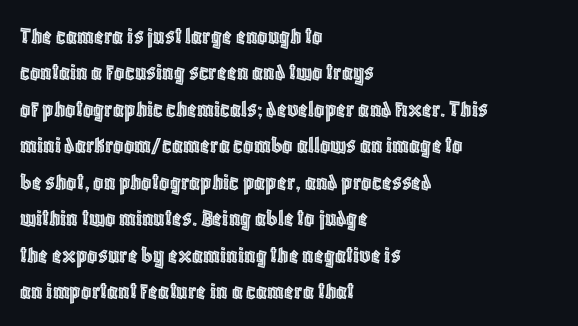
{"italic": "no", "underline": "no", "align": "left", "line_spacing": "normal", "line_spacing_ratio": 1.46, "letter_spacing": "normal", "letter_spacing_em": 0.0, "glyph_px": 25}
